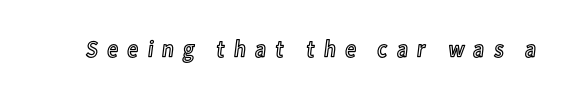
Q: Is the text italic (slanted)? A: Yes.
Q: Is the text underlined? A: No.
Q: Is the spacing between letters normal or unusually wide? A: Unusually wide.
